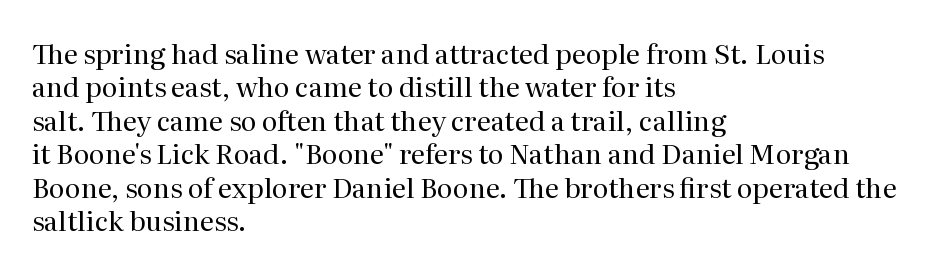
{"italic": "no", "bold": "no", "underline": "no", "align": "left", "line_spacing_ratio": 1.24, "letter_spacing": "normal", "letter_spacing_em": 0.0, "glyph_px": 27}
